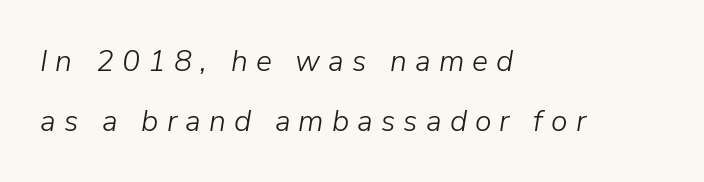
A typesetter would call this heavily tracked-out type. Vertically, the passage feels expansive, rows floating well apart. Every row of glyphs begins at an identical x-position on the left. Proportional: the letters do not fall into vertical columns.
